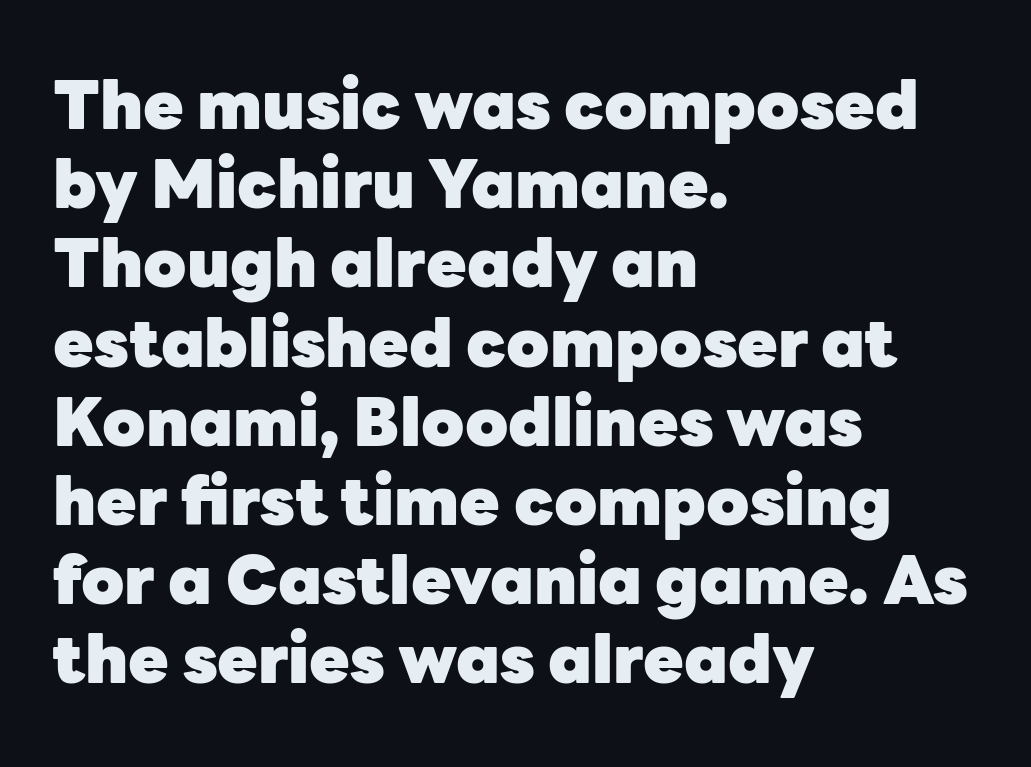
{"serif": "no", "italic": "no", "bold": "yes", "weight": "heavy", "width": "normal", "stroke_contrast": "low", "x_height": "medium", "monospaced": "no", "underline": "no", "align": "left", "line_spacing_ratio": 1.2, "letter_spacing": "normal", "letter_spacing_em": 0.0, "glyph_px": 66}
